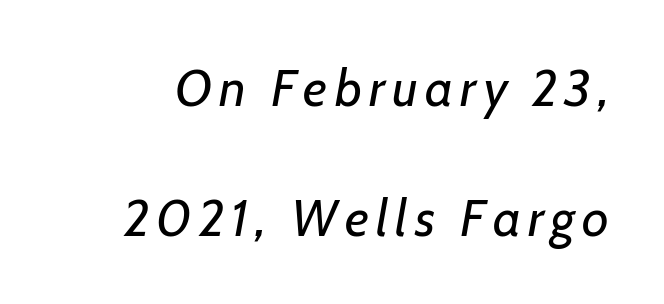
{"italic": "yes", "lean": "right", "slant_degrees": 7, "bold": "no", "weight": "regular", "width": "normal", "stroke_contrast": "low", "x_height": "medium", "monospaced": "no", "underline": "no", "line_spacing": "loose", "line_spacing_ratio": 2.5, "glyph_px": 52}
